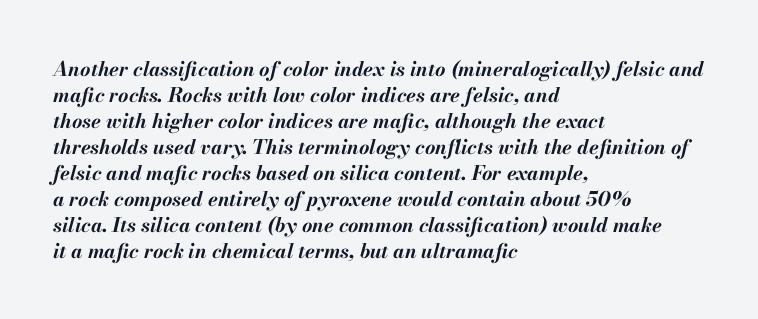
Line beginnings align vertically; line endings do not. Inter-character spacing is left at the font's built-in metrics. Each glyph is drawn with heavy, bold strokes. Descenders hang freely into open space. Whoever set this chose a conventional vertical rhythm.
